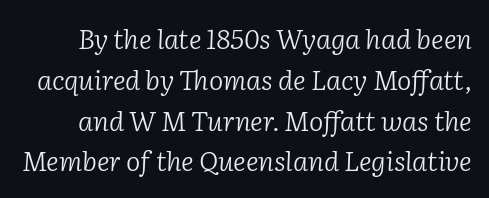
{"italic": "yes", "lean": "right", "slant_degrees": 2, "bold": "no", "underline": "no", "line_spacing": "normal", "line_spacing_ratio": 1.51, "letter_spacing": "normal", "letter_spacing_em": 0.0, "glyph_px": 27}
